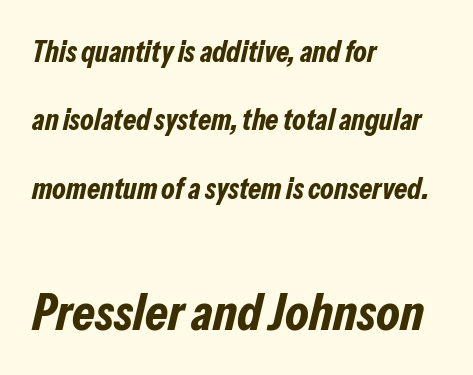
Q: Is the text bold? A: Yes.
Q: Is the text italic (slanted)? A: Yes, it leans right by about 13 degrees.
Q: Is the text underlined? A: No.
Q: How is the paragraph aligned? A: Left-aligned.
Q: Is the spacing between letters normal or unusually wide? A: Normal.
Q: Is the spacing between lines tight, normal or loose? A: Loose.
Q: Which block of text is set in a larger size, the first (top) or the second (bottom)? A: The second (bottom) one.
Q: Width (condensed, normal, or wide)? A: Condensed.
Q: Stroke contrast? A: Low.
Q: x-height? A: Medium.
Q: Monospaced? A: No.
